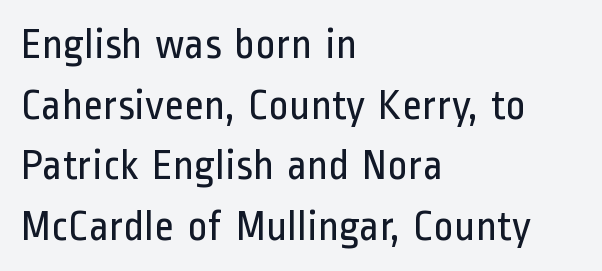
The rag falls on the right side of this text block. Baseline-to-baseline distance is the conventional proportion of letter height. Is this a fixed-width face? No — the glyphs have proportional, varying widths. The passage shown is not underscored anywhere.
